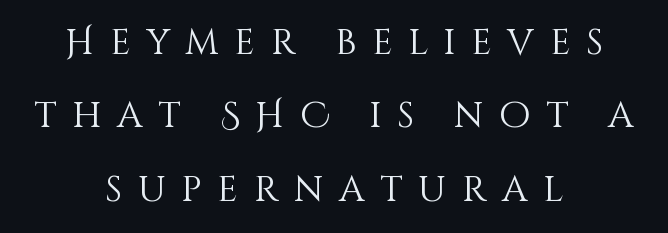
The image shows 36 px light type, upright; set centered, loose line spacing (2.04x), unusually wide letter spacing (+0.43 em), not underlined; medium stroke contrast and a large x-height.
